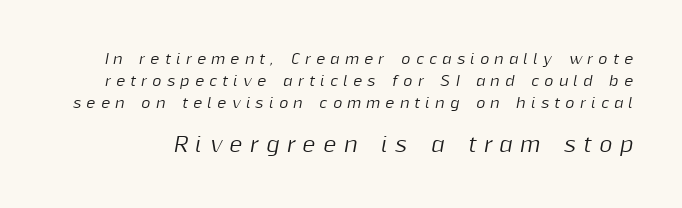
Q: Is the text italic (slanted)? A: Yes, it leans right by about 10 degrees.
Q: Is the text underlined? A: No.
Q: Is the spacing between letters normal or unusually wide? A: Unusually wide.
Q: Is the spacing between lines tight, normal or loose? A: Normal.
Q: Which block of text is set in a larger size, the first (top) or the second (bottom)? A: The second (bottom) one.
